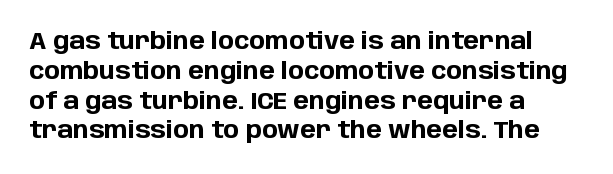
{"italic": "no", "bold": "yes", "underline": "no", "align": "left", "line_spacing_ratio": 1.24, "letter_spacing": "normal", "letter_spacing_em": 0.0, "glyph_px": 24}
